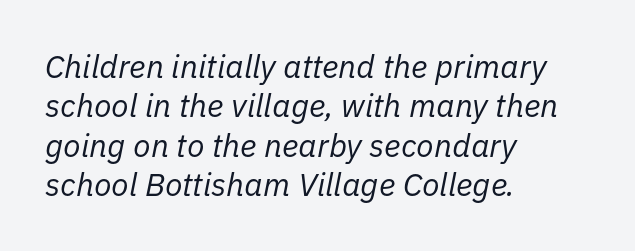
The lines are quadded left. The foot of each line stays bare and open. This rendering leaves character spacing at its baseline value. Emphasis-style slanted type is in use.
